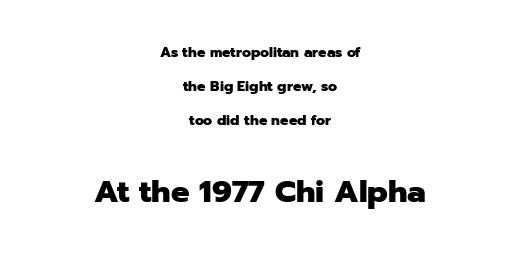
The image shows 31 px heavy sans-serif type, upright; set centered, loose line spacing (2.44x), normal letter spacing, not underlined; the second (bottom) block is 2.21x larger; low stroke contrast and a medium x-height.
